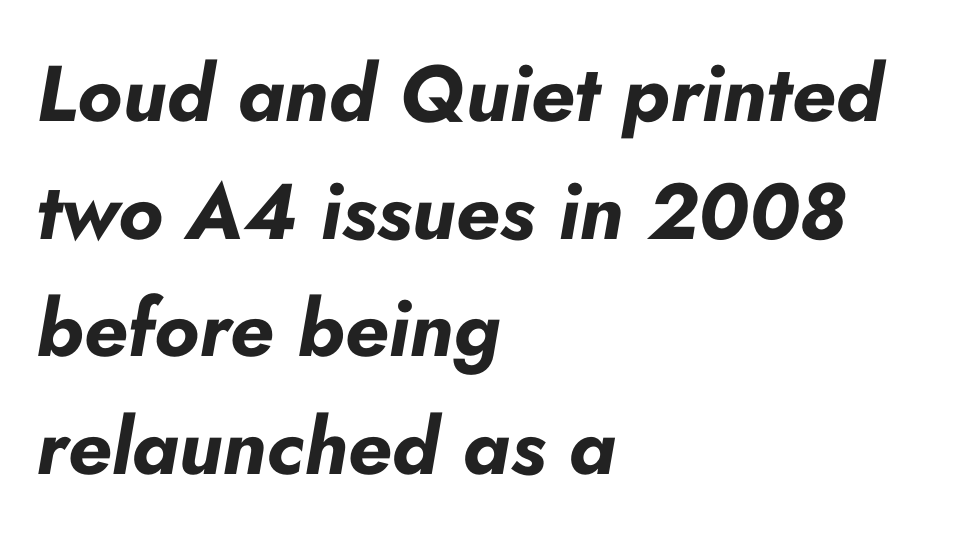
The image shows 79 px bold type, italic (leaning right); set left-aligned, normal line spacing (1.49x), normal letter spacing, not underlined; low stroke contrast and a small x-height.
